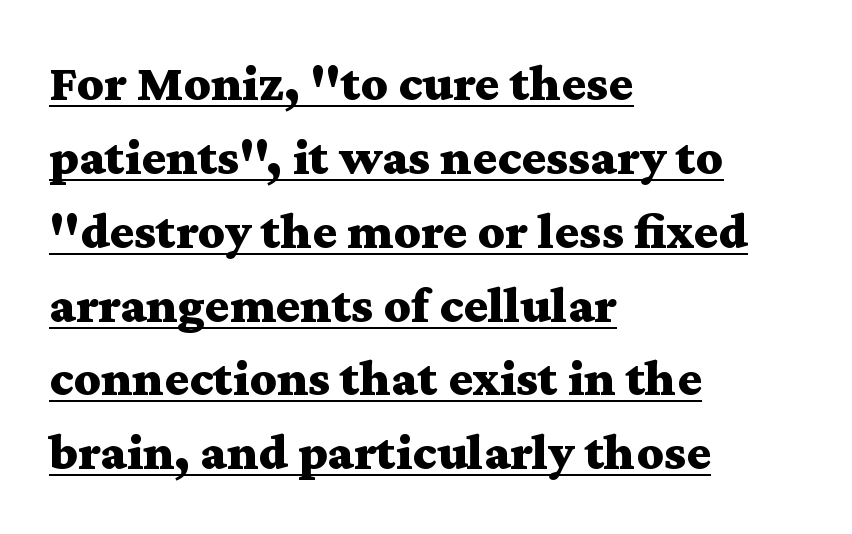
The image shows 52 px bold, wide serif type, upright; set left-aligned, normal line spacing (1.42x), normal letter spacing, underlined; medium stroke contrast and a medium x-height.
